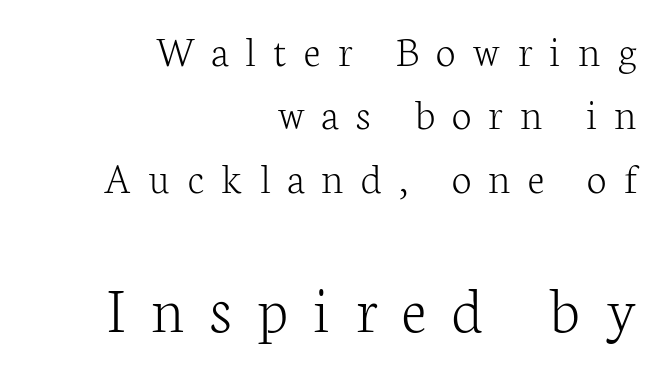
{"serif": "yes", "italic": "no", "bold": "no", "weight": "light", "width": "normal", "stroke_contrast": "low", "x_height": "medium", "monospaced": "no", "underline": "no", "align": "right", "line_spacing": "normal", "line_spacing_ratio": 1.41, "letter_spacing": "wide", "letter_spacing_em": 0.38, "larger_block": "second", "size_ratio": 1.49, "glyph_px": 67}
